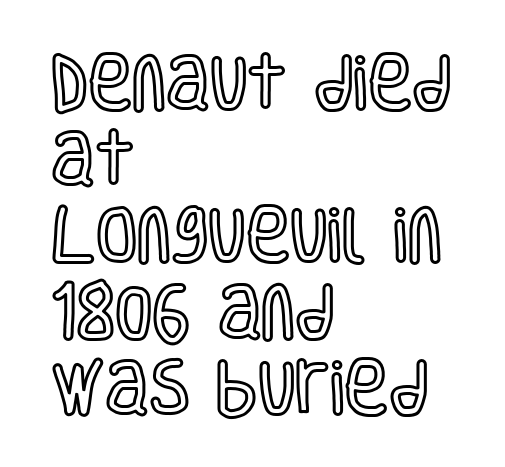
If you measured baseline to baseline, you'd find a middling distance. Line beginnings align vertically; line endings do not. The zone under the glyphs is completely vacant. The face used here is proportionally spaced, like ordinary book or web type. Caption: standard tracking, unaltered.
